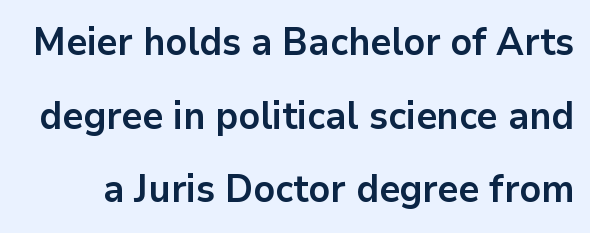
Q: Is the text bold? A: Yes.
Q: Is the text italic (slanted)? A: No, it is upright.
Q: Is the typeface a serif or a sans-serif typeface? A: Sans-serif.
Q: Is the text underlined? A: No.
Q: Is the spacing between letters normal or unusually wide? A: Normal.
Q: Is the spacing between lines tight, normal or loose? A: Loose.
Q: Width (condensed, normal, or wide)? A: Normal.
Q: Stroke contrast? A: Low.
Q: x-height? A: Medium.
Q: Monospaced? A: No.
